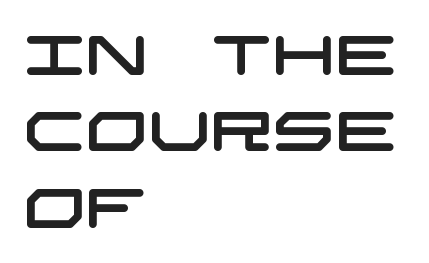
The paragraph shown leans on its left margin. Nope, no serifs anywhere on these letters. Default kerning and tracking; the words read as compact shapes. Regular leading. Descenders hang freely into open space.
